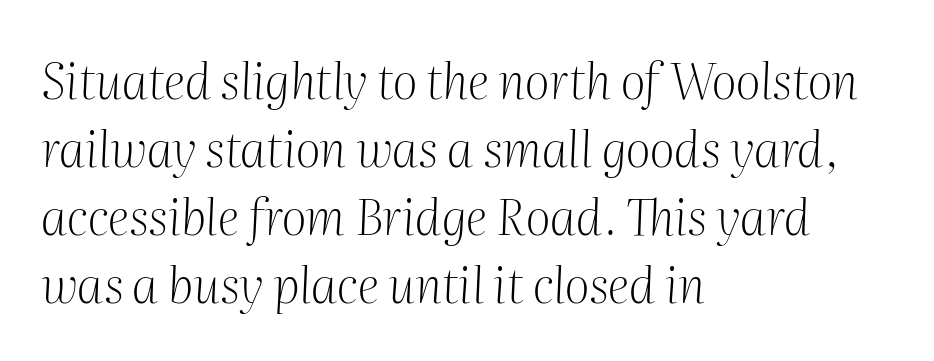
Q: Is the text bold? A: No.
Q: Is the text italic (slanted)? A: Yes, it leans right by about 2 degrees.
Q: Is the typeface a serif or a sans-serif typeface? A: Serif.
Q: Is the text underlined? A: No.
Q: How is the paragraph aligned? A: Left-aligned.
Q: Is the spacing between letters normal or unusually wide? A: Normal.
Q: Is the spacing between lines tight, normal or loose? A: Normal.
Q: Width (condensed, normal, or wide)? A: Normal.
Q: Stroke contrast? A: Medium.
Q: x-height? A: Medium.
Q: Monospaced? A: No.
